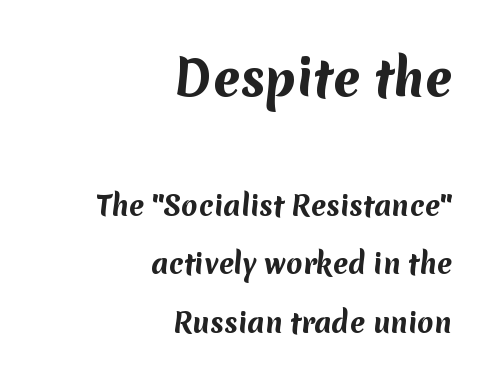
The image shows 48 px bold sans-serif type; set right-aligned, loose line spacing (2.17x), normal letter spacing, not underlined; the first (top) block is 1.78x larger; medium stroke contrast and a medium x-height.
